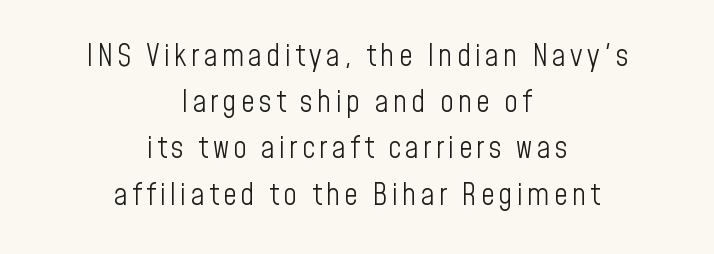
Nope, no serifs anywhere on these letters. Quick note: interline space is typical. Centered paragraph, ragged on both sides. This sample uses an upright cut, with every glyph sitting square on the baseline. Think of a printed novel: that variable character pitch is what you see here. Ink coverage per letter is moderate at most.
